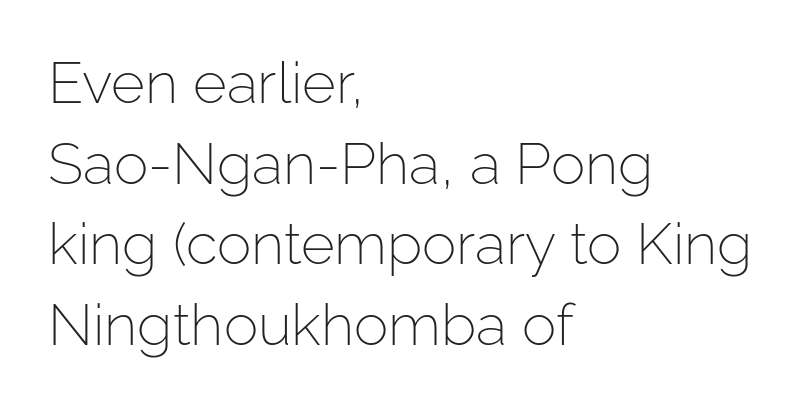
{"serif": "no", "italic": "no", "bold": "no", "weight": "light", "width": "normal", "stroke_contrast": "low", "x_height": "medium", "monospaced": "no", "underline": "no", "align": "left", "line_spacing": "normal", "line_spacing_ratio": 1.39, "letter_spacing": "normal", "letter_spacing_em": 0.0, "glyph_px": 58}
